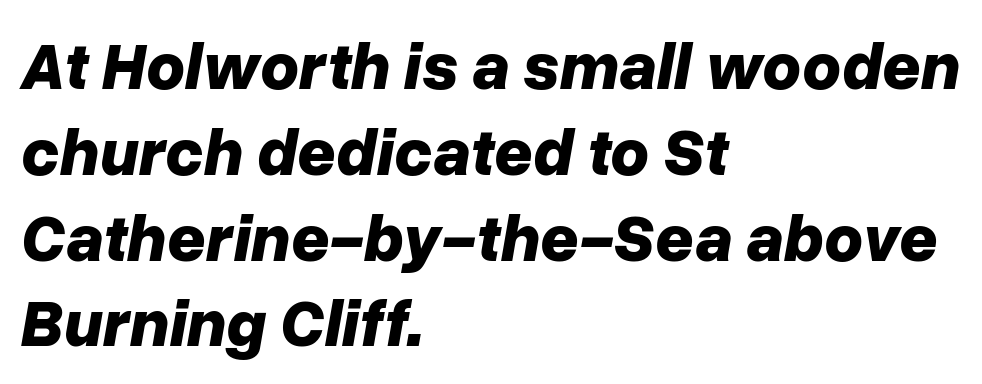
This sample has the flowing, uneven cadence of proportional lettering. One-word summary of the alignment: left. The typography opts for an oblique posture over an upright one. The string is rendered with underlining switched off.
